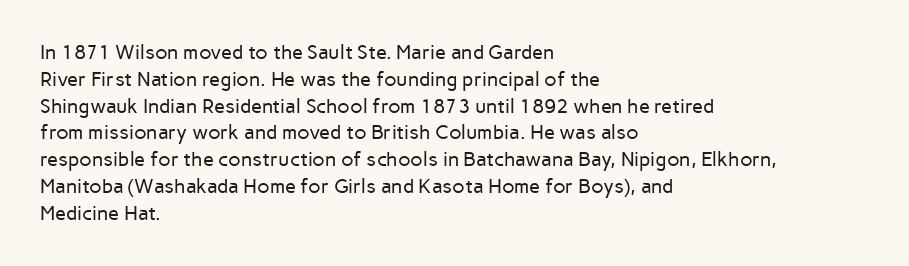
{"italic": "no", "bold": "no", "underline": "no", "align": "left", "line_spacing": "normal", "line_spacing_ratio": 1.34, "letter_spacing": "normal", "letter_spacing_em": 0.0, "glyph_px": 20}
